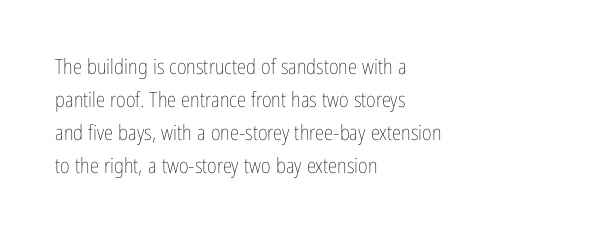
{"italic": "no", "bold": "no", "underline": "no", "align": "left", "line_spacing": "normal", "line_spacing_ratio": 1.57, "letter_spacing": "normal", "letter_spacing_em": 0.0, "glyph_px": 21}
